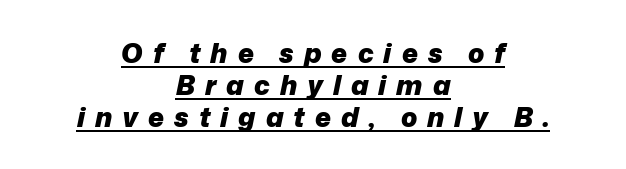
The image shows 27 px bold type, italic (leaning right); set centered, line spacing 1.18x, unusually wide letter spacing (+0.37 em), underlined.
